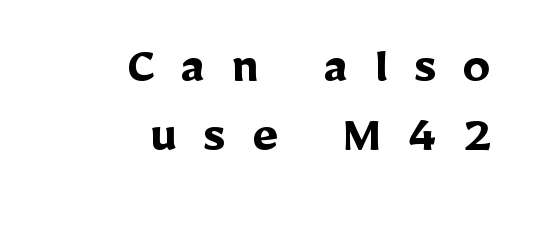
{"serif": "no", "italic": "no", "bold": "yes", "weight": "semibold", "width": "normal", "stroke_contrast": "low", "x_height": "medium", "monospaced": "no", "underline": "no", "align": "right", "line_spacing": "normal", "line_spacing_ratio": 1.25, "letter_spacing": "wide", "letter_spacing_em": 0.48, "glyph_px": 55}
